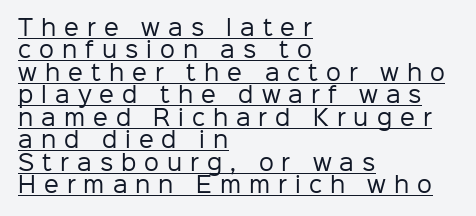
The rendered words wear a rule along their underside. Observe the wide spacing: letters keep a clear distance from each other. Reading down the block, your eye returns to a fixed left position each line. The designer dialed line spacing down below the default. The type sits square on the baseline with zero lean.
